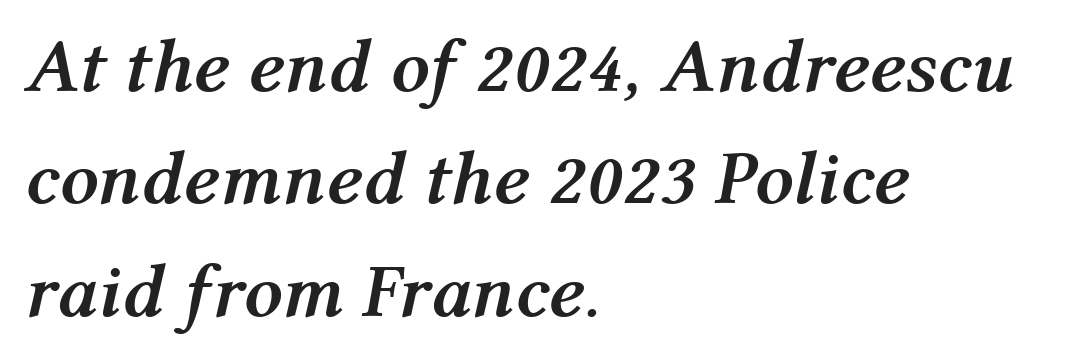
{"italic": "yes", "lean": "right", "slant_degrees": 12, "bold": "yes", "weight": "semibold", "width": "normal", "stroke_contrast": "medium", "x_height": "medium", "monospaced": "no", "underline": "no", "align": "left", "line_spacing": "normal", "line_spacing_ratio": 1.48, "letter_spacing": "normal", "letter_spacing_em": 0.0, "glyph_px": 76}
